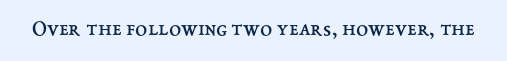
The space directly below the letters is spotless. Quick note: not italic, upright. The line texture is even and compact thanks to regular tracking. These glyphs show unthickened strokes, regular width or finer.
